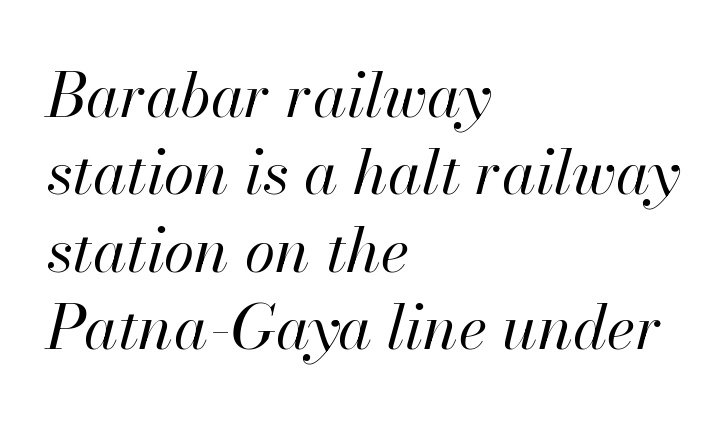
{"italic": "yes", "lean": "right", "slant_degrees": 13, "bold": "no", "weight": "regular", "width": "normal", "stroke_contrast": "high", "x_height": "small", "monospaced": "no", "underline": "no", "align": "left", "line_spacing": "normal", "line_spacing_ratio": 1.25, "letter_spacing": "normal", "letter_spacing_em": 0.0, "glyph_px": 62}
